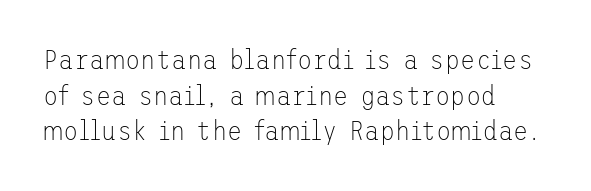
Q: Is the text bold? A: No.
Q: Is the text italic (slanted)? A: No, it is upright.
Q: Is the typeface a serif or a sans-serif typeface? A: Sans-serif.
Q: Is the text underlined? A: No.
Q: How is the paragraph aligned? A: Left-aligned.
Q: Is the spacing between letters normal or unusually wide? A: Normal.
Q: Is the spacing between lines tight, normal or loose? A: Normal.
Q: Width (condensed, normal, or wide)? A: Normal.
Q: Stroke contrast? A: Low.
Q: x-height? A: Medium.
